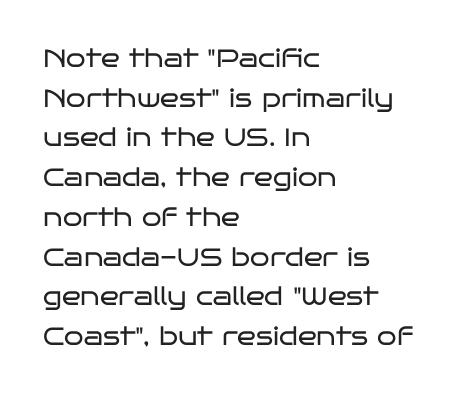
The image shows 25 px text type, upright; set left-aligned, normal line spacing (1.59x), normal letter spacing, not underlined.
